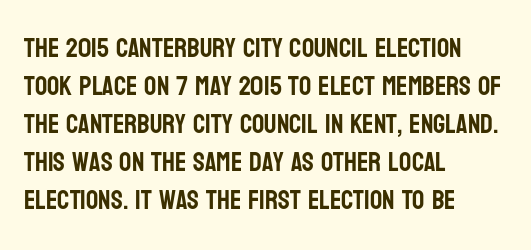
Every stem runs plumb, perpendicular to the baseline. No extra tracking has been applied to these lines. Students, observe: this is what conventionally led text looks like. The rendering anchors every line to the left-hand side. Just letters on the line, the space beneath them empty.
